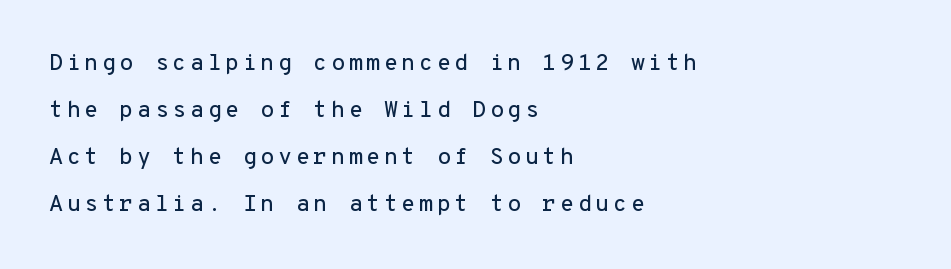
Q: Is the text italic (slanted)? A: No, it is upright.
Q: Is the text underlined? A: No.
Q: How is the paragraph aligned? A: Left-aligned.
Q: Is the spacing between lines tight, normal or loose? A: Loose.
